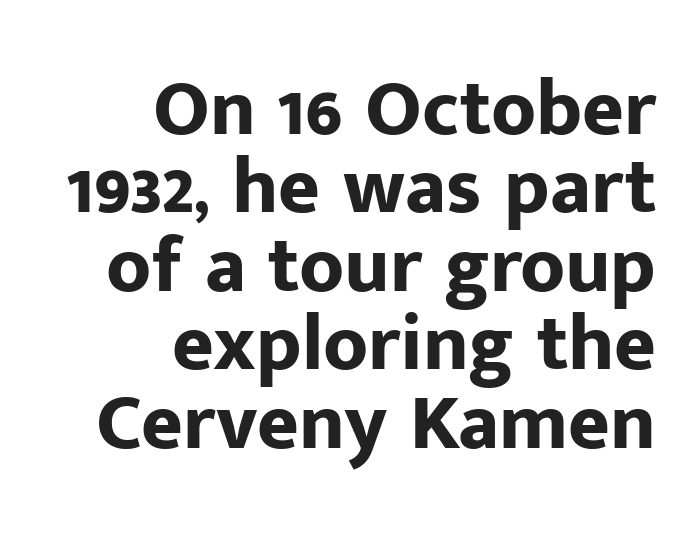
These lines were composed using upright roman letters. Anything drawn beneath the words? Only blank space. No feet cap the strokes, marking this as sans-serif type. Typeset ragged left — the right edge is the straight one. Pretty heavy lettering here — definitely bold. The rendering uses a small line-height, squeezing the rows.
